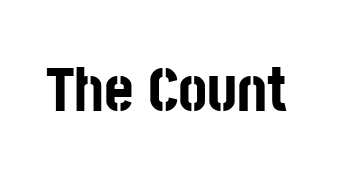
Thick stems and heavy bowls — unmistakably bold. Upright lettering throughout. The words here are not underlined. Tracking value appears to be zero — textbook default spacing.
